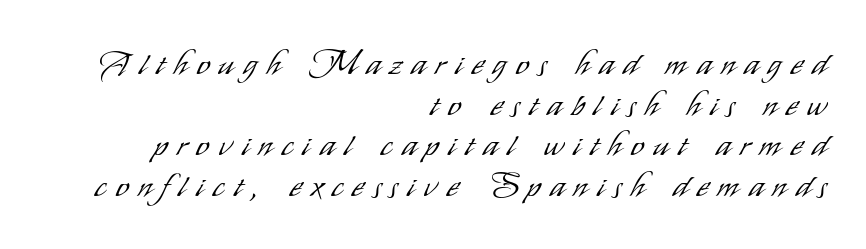
{"serif": "no", "bold": "no", "weight": "light", "width": "condensed", "stroke_contrast": "low", "x_height": "small", "monospaced": "no", "underline": "no", "align": "right", "line_spacing_ratio": 1.23, "letter_spacing": "wide", "letter_spacing_em": 0.3, "glyph_px": 33}
